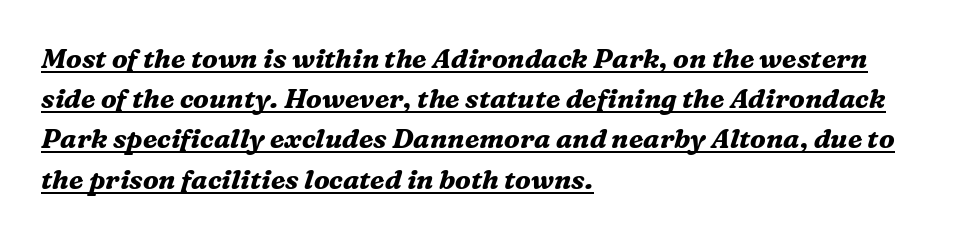
Q: Is the text bold? A: Yes.
Q: Is the text italic (slanted)? A: Yes, it leans right by about 16 degrees.
Q: Is the text underlined? A: Yes.
Q: How is the paragraph aligned? A: Left-aligned.
Q: Is the spacing between letters normal or unusually wide? A: Normal.
Q: Is the spacing between lines tight, normal or loose? A: Normal.
